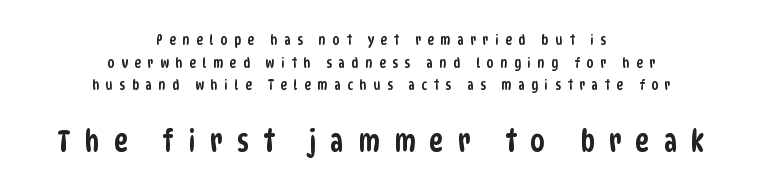
{"serif": "no", "width": "condensed", "stroke_contrast": "low", "x_height": "large", "monospaced": "no", "underline": "no", "align": "center", "line_spacing": "normal", "line_spacing_ratio": 1.62, "letter_spacing": "wide", "letter_spacing_em": 0.47, "larger_block": "second", "size_ratio": 2.14, "glyph_px": 30}
